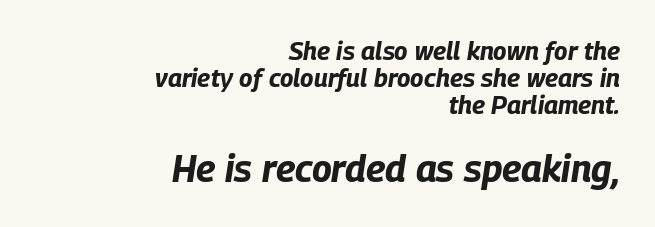
Q: Is the text bold? A: Yes.
Q: Is the text italic (slanted)? A: Yes, it leans right by about 9 degrees.
Q: Is the text underlined? A: No.
Q: How is the paragraph aligned? A: Right-aligned.
Q: Is the spacing between letters normal or unusually wide? A: Normal.
Q: Is the spacing between lines tight, normal or loose? A: Tight.
Q: Which block of text is set in a larger size, the first (top) or the second (bottom)? A: The second (bottom) one.
Q: Width (condensed, normal, or wide)? A: Condensed.
Q: Stroke contrast? A: Low.
Q: x-height? A: Large.
Q: Monospaced? A: No.
